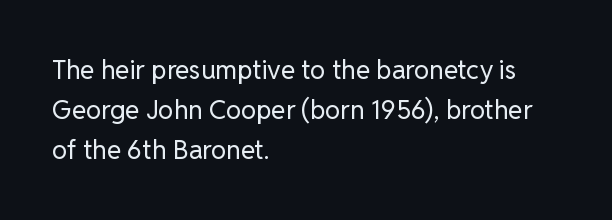
Descender tails drop into unmarked territory. Stroke mass is kept to a normal reading level or below. Default kerning and tracking; the words read as compact shapes. Teacher's note: observe the even left margin — that is flush-left alignment.
